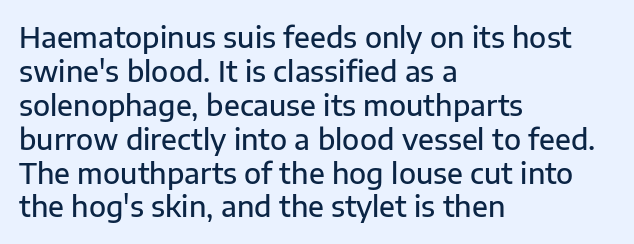
Q: Is the text bold? A: Semi-bold.
Q: Is the text italic (slanted)? A: No, it is upright.
Q: Is the typeface a serif or a sans-serif typeface? A: Sans-serif.
Q: Is the text underlined? A: No.
Q: How is the paragraph aligned? A: Left-aligned.
Q: Is the spacing between letters normal or unusually wide? A: Normal.
Q: Width (condensed, normal, or wide)? A: Normal.
Q: Stroke contrast? A: Low.
Q: x-height? A: Medium.
Q: Monospaced? A: No.
